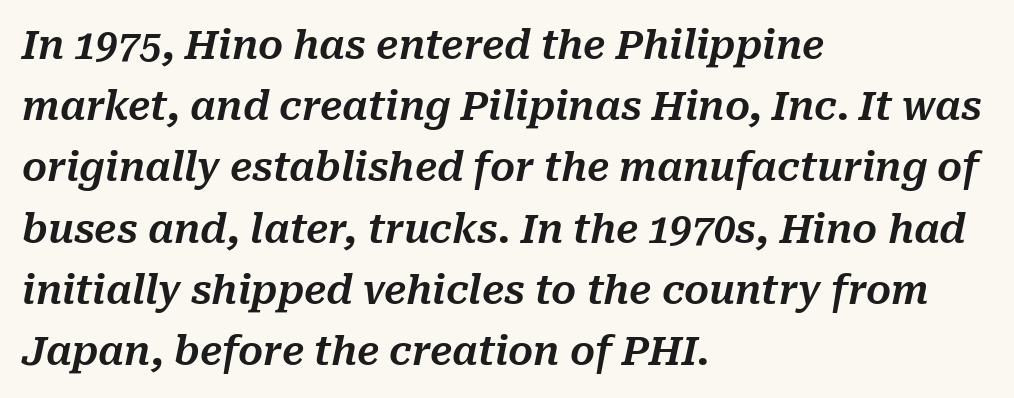
The image shows 39 px text type, italic (leaning right); set left-aligned, normal line spacing (1.57x), normal letter spacing, not underlined; medium stroke contrast and a medium x-height.
